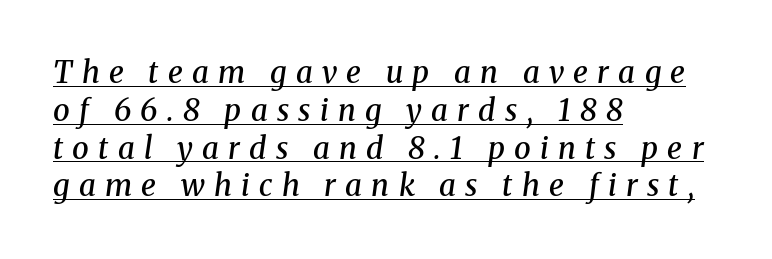
Proportional: the letters do not fall into vertical columns. The passage shown is semibold, sitting just below true bold. The rendering anchors every line to the left-hand side. The axis of the letterforms is tilted away from vertical. This block has exactly the height ordinary leading produces. Loose tracking; the words dissolve into strings of separated letters.
